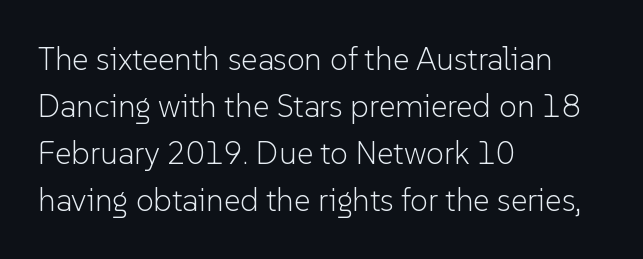
{"serif": "no", "italic": "no", "bold": "no", "weight": "light", "width": "normal", "stroke_contrast": "low", "x_height": "medium", "monospaced": "no", "underline": "no", "align": "left", "line_spacing": "normal", "line_spacing_ratio": 1.47, "letter_spacing": "normal", "letter_spacing_em": 0.0, "glyph_px": 32}
